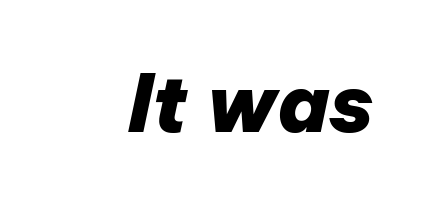
{"italic": "yes", "lean": "right", "slant_degrees": 12, "bold": "yes", "weight": "heavy", "width": "normal", "stroke_contrast": "low", "x_height": "medium", "monospaced": "no", "underline": "no", "letter_spacing": "normal", "letter_spacing_em": 0.0, "glyph_px": 79}
